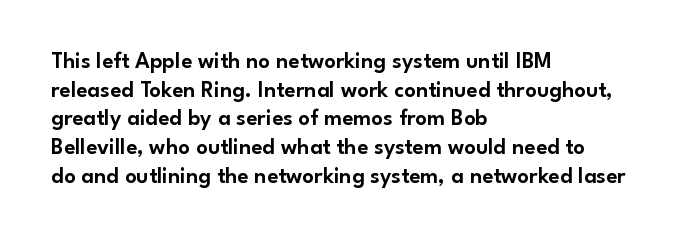
The image shows 23 px text type, upright; set left-aligned, normal line spacing (1.25x), normal letter spacing, not underlined.
